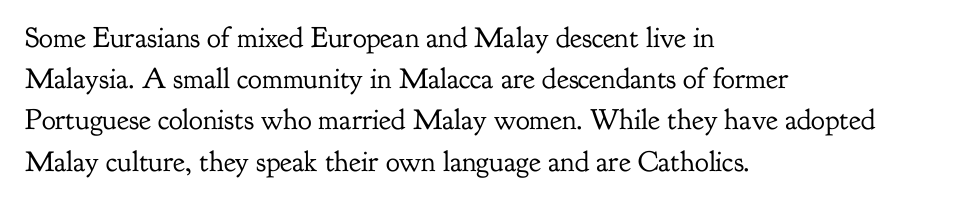
{"serif": "yes", "italic": "no", "bold": "no", "weight": "regular", "width": "normal", "stroke_contrast": "low", "x_height": "small", "monospaced": "no", "underline": "no", "align": "left", "line_spacing": "normal", "line_spacing_ratio": 1.42, "letter_spacing": "normal", "letter_spacing_em": 0.0, "glyph_px": 29}
